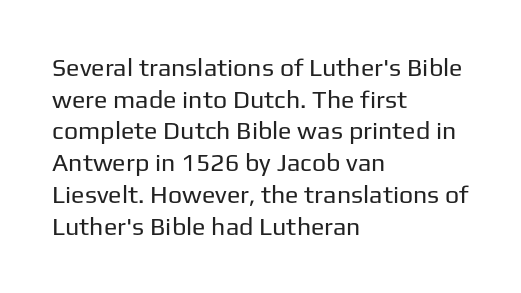
The image shows 25 px text type, upright; set left-aligned, normal line spacing (1.27x), normal letter spacing, not underlined.
